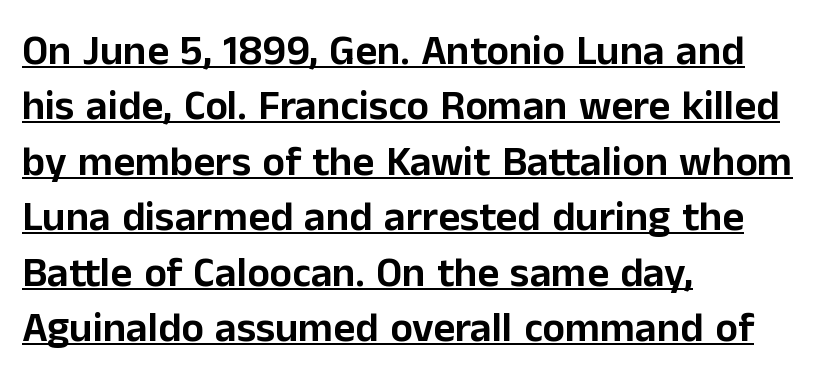
Q: Is the text italic (slanted)? A: No, it is upright.
Q: Is the typeface a serif or a sans-serif typeface? A: Sans-serif.
Q: Is the text underlined? A: Yes.
Q: How is the paragraph aligned? A: Left-aligned.
Q: Is the spacing between letters normal or unusually wide? A: Normal.
Q: Is the spacing between lines tight, normal or loose? A: Normal.
Q: Width (condensed, normal, or wide)? A: Normal.
Q: Stroke contrast? A: Low.
Q: x-height? A: Medium.
Q: Monospaced? A: No.
